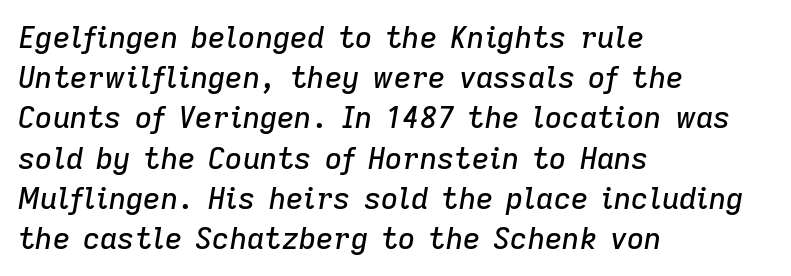
The glyphs are unaccompanied by any horizontal stroke below them. The lines in this sample share a left origin and differ only in where they stop. The line-height multiplier appears to be the usual default. Is this a fixed-width face? No — the glyphs have proportional, varying widths.
